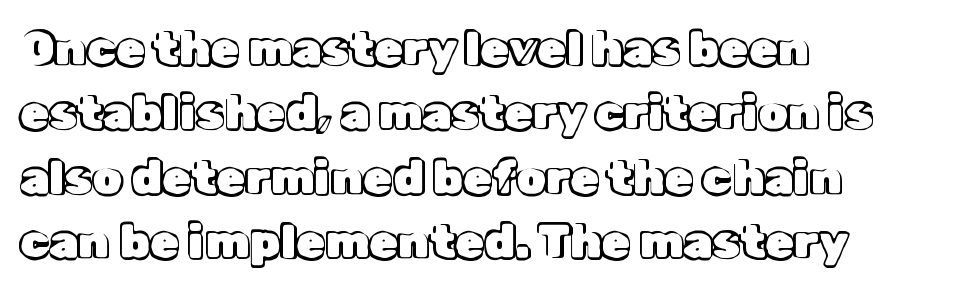
Q: Is the text italic (slanted)? A: No, it is upright.
Q: Is the text underlined? A: No.
Q: How is the paragraph aligned? A: Left-aligned.
Q: Is the spacing between letters normal or unusually wide? A: Normal.
Q: Is the spacing between lines tight, normal or loose? A: Normal.
Q: Width (condensed, normal, or wide)? A: Normal.
Q: x-height? A: Medium.
Q: Monospaced? A: No.
